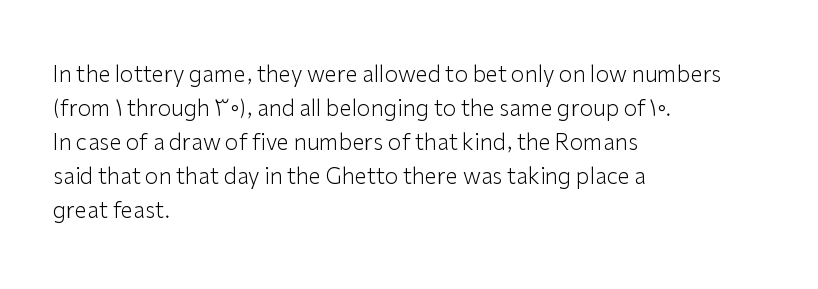
These lines stack with their left ends in a neat column. Any mark beneath the type? The region is blank. Short note: letters normally spaced. The type sits square on the baseline with zero lean.
